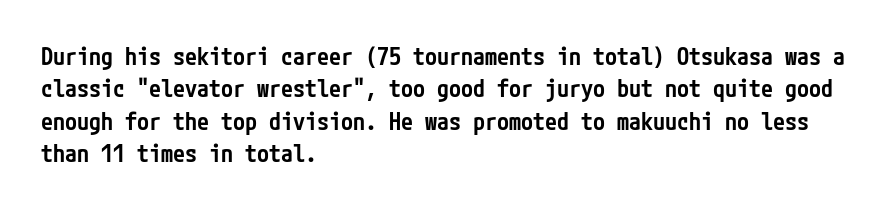
Q: Is the text bold? A: Semi-bold.
Q: Is the text italic (slanted)? A: No, it is upright.
Q: Is the text underlined? A: No.
Q: How is the paragraph aligned? A: Left-aligned.
Q: Is the spacing between letters normal or unusually wide? A: Normal.
Q: Is the spacing between lines tight, normal or loose? A: Normal.
